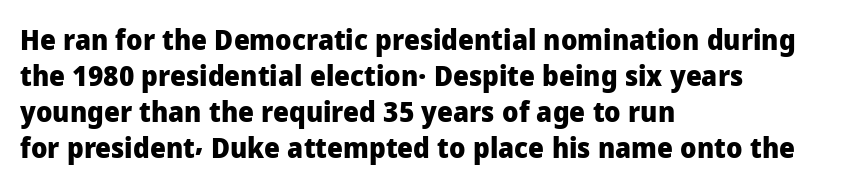
{"serif": "no", "italic": "no", "bold": "yes", "weight": "heavy", "width": "normal", "stroke_contrast": "low", "x_height": "medium", "monospaced": "no", "underline": "no", "align": "left", "line_spacing": "normal", "line_spacing_ratio": 1.28, "letter_spacing": "normal", "letter_spacing_em": 0.0, "glyph_px": 28}
